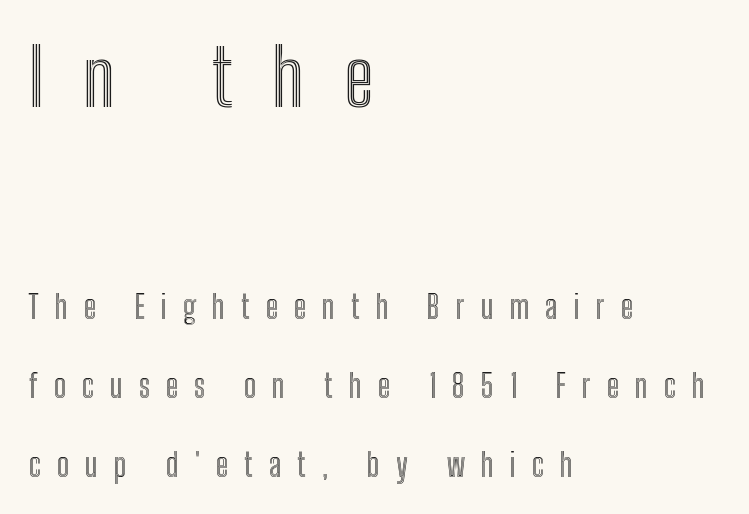
The image shows 79 px condensed type, upright; set left-aligned, loose line spacing (2.47x), unusually wide letter spacing (+0.5 em), not underlined; the first (top) block is 2.47x larger; a medium x-height.
